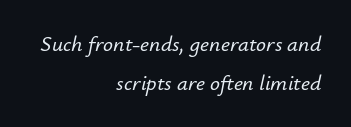
Characters follow at the spacing the type designer built in. The lettering tilts uniformly, giving the passage an italic look. Has an underline been added? It has not. These lines are set flush right with a ragged left edge.
